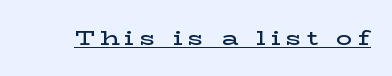
The image shows 20 px text type, upright; set unusually wide letter spacing (+0.27 em), underlined.
